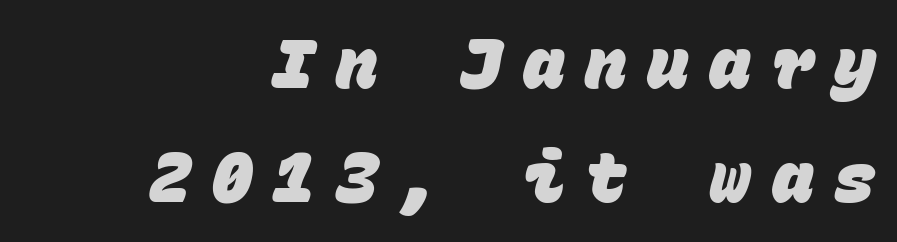
Q: Is the text bold? A: Yes.
Q: Is the typeface a serif or a sans-serif typeface? A: Sans-serif.
Q: Is the text underlined? A: No.
Q: Is the spacing between letters normal or unusually wide? A: Unusually wide.
Q: Is the spacing between lines tight, normal or loose? A: Normal.
Q: Width (condensed, normal, or wide)? A: Normal.
Q: Stroke contrast? A: Low.
Q: x-height? A: Large.
Q: Monospaced? A: Yes.
